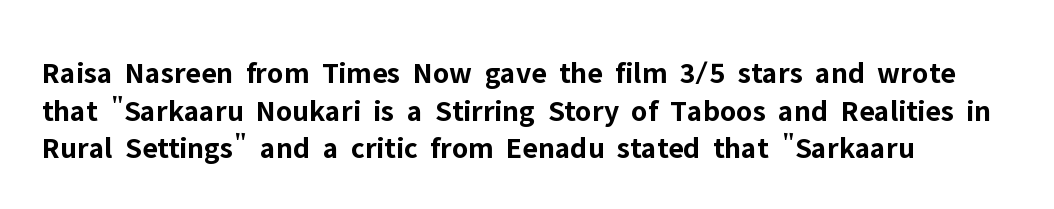
The image shows 31 px bold sans-serif type, upright; set left-aligned, line spacing 1.21x, normal letter spacing, not underlined; low stroke contrast and a medium x-height.
